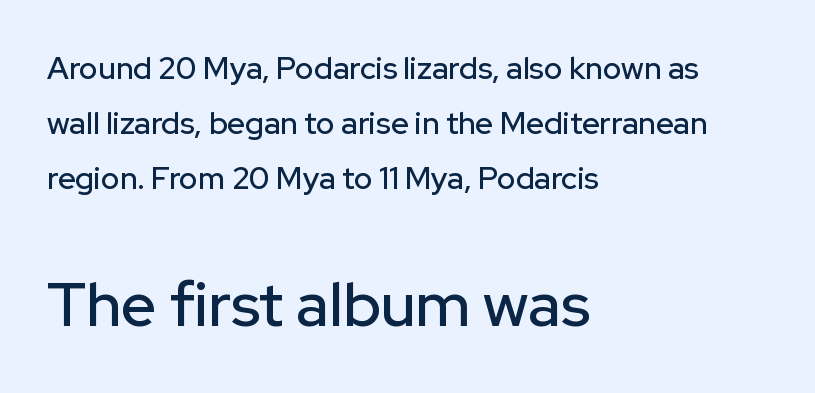
Q: Is the text italic (slanted)? A: No, it is upright.
Q: Is the typeface a serif or a sans-serif typeface? A: Sans-serif.
Q: Is the text underlined? A: No.
Q: How is the paragraph aligned? A: Left-aligned.
Q: Is the spacing between letters normal or unusually wide? A: Normal.
Q: Which block of text is set in a larger size, the first (top) or the second (bottom)? A: The second (bottom) one.
Q: Width (condensed, normal, or wide)? A: Normal.
Q: Stroke contrast? A: Low.
Q: x-height? A: Medium.
Q: Monospaced? A: No.
